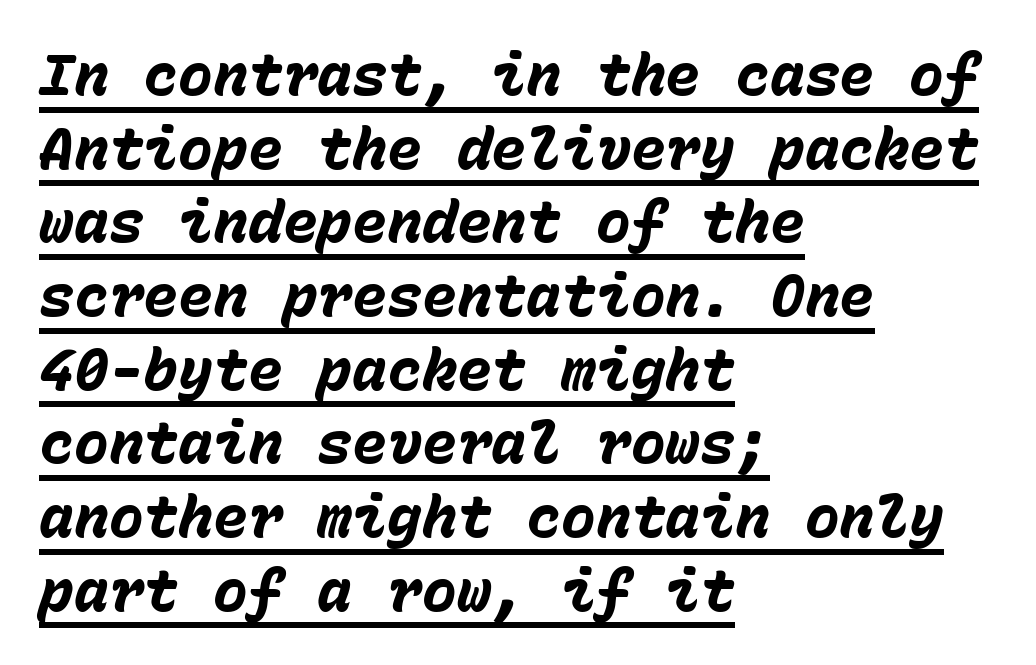
The image shows 58 px heavy type, italic (leaning right), monospaced; set left-aligned, normal line spacing (1.27x), normal letter spacing, underlined; low stroke contrast and a medium x-height.
